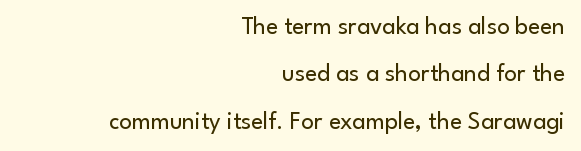
{"italic": "no", "bold": "no", "underline": "no", "align": "right", "line_spacing": "loose", "line_spacing_ratio": 1.9, "letter_spacing": "normal", "letter_spacing_em": 0.0, "glyph_px": 25}
